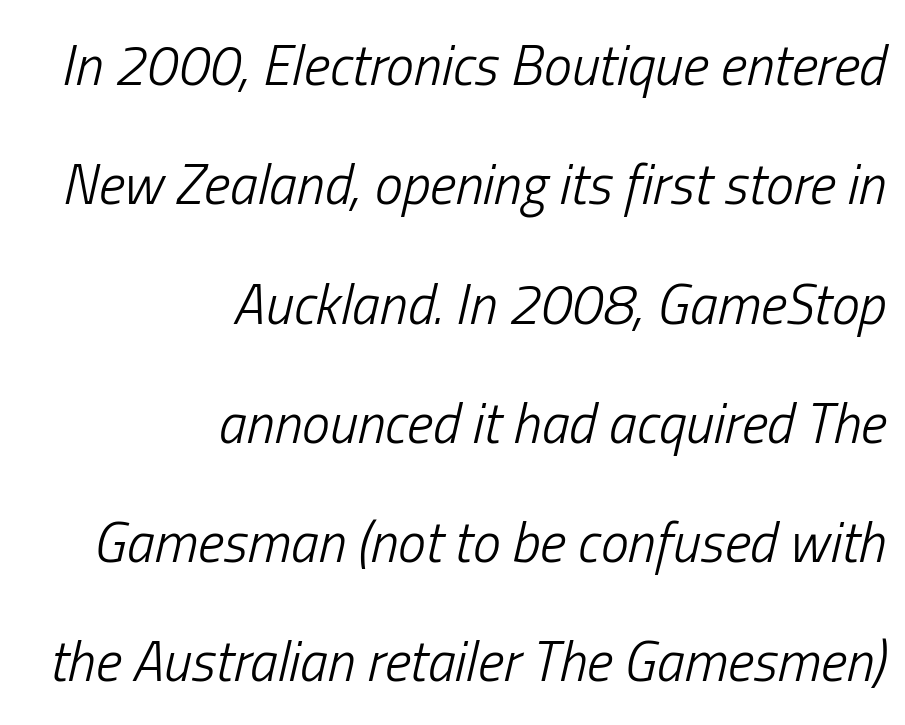
{"italic": "yes", "lean": "right", "slant_degrees": 13, "bold": "no", "weight": "light", "width": "condensed", "stroke_contrast": "low", "x_height": "medium", "monospaced": "no", "underline": "no", "align": "right", "line_spacing": "loose", "line_spacing_ratio": 2.13, "letter_spacing": "normal", "letter_spacing_em": 0.0, "glyph_px": 56}
